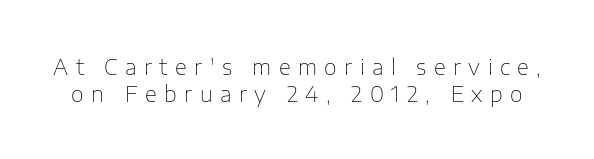
Q: Is the text bold? A: No.
Q: Is the text italic (slanted)? A: No, it is upright.
Q: Is the text underlined? A: No.
Q: Is the spacing between letters normal or unusually wide? A: Unusually wide.
